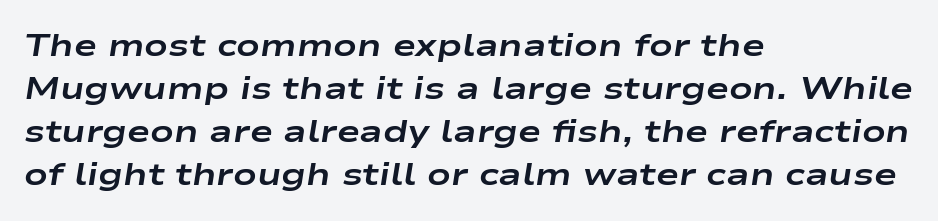
Heavy, bold letterforms. These lines were composed using italics. Students, note that the glyphs here touch the page at normal intervals. This block has exactly the height ordinary leading produces.
